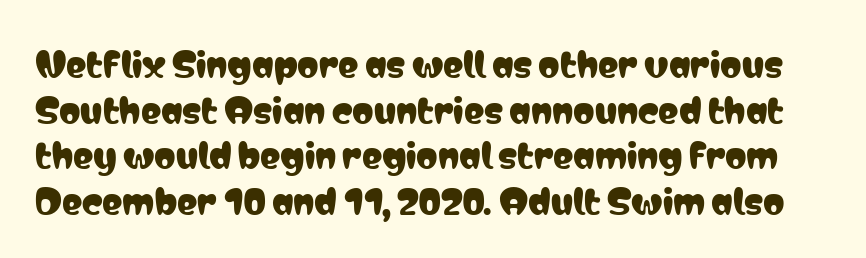
The image shows 34 px condensed sans-serif type, upright; set normal line spacing (1.34x), normal letter spacing, not underlined; low stroke contrast and a medium x-height.
